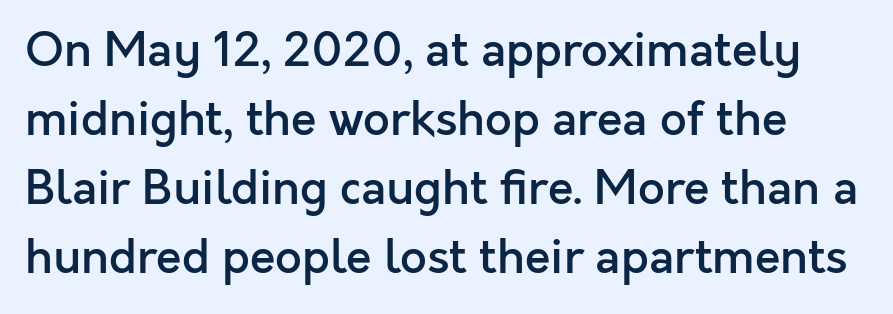
The image shows 47 px semibold sans-serif type, upright; set normal line spacing (1.47x), normal letter spacing, not underlined; a medium x-height.
